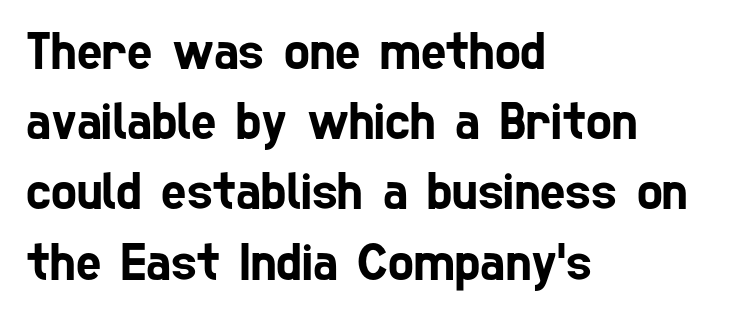
Q: Is the typeface a serif or a sans-serif typeface? A: Sans-serif.
Q: Is the text underlined? A: No.
Q: How is the paragraph aligned? A: Left-aligned.
Q: Is the spacing between letters normal or unusually wide? A: Normal.
Q: Is the spacing between lines tight, normal or loose? A: Normal.
Q: Width (condensed, normal, or wide)? A: Condensed.
Q: Stroke contrast? A: Low.
Q: x-height? A: Medium.
Q: Monospaced? A: No.
